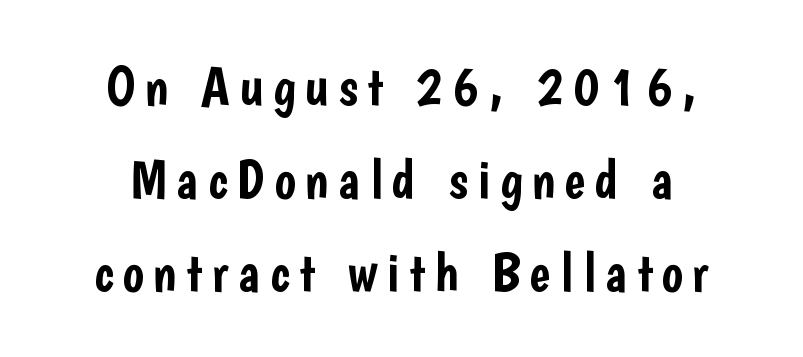
{"serif": "no", "italic": "no", "width": "condensed", "stroke_contrast": "low", "x_height": "medium", "monospaced": "no", "underline": "no", "align": "center", "line_spacing": "normal", "line_spacing_ratio": 1.66, "glyph_px": 56}
